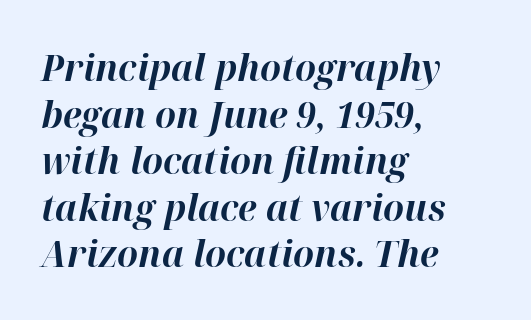
Q: Is the text bold? A: Yes.
Q: Is the text italic (slanted)? A: Yes, it leans right by about 12 degrees.
Q: Is the text underlined? A: No.
Q: How is the paragraph aligned? A: Left-aligned.
Q: Is the spacing between letters normal or unusually wide? A: Normal.
Q: Is the spacing between lines tight, normal or loose? A: Normal.
Q: Width (condensed, normal, or wide)? A: Normal.
Q: Stroke contrast? A: High.
Q: x-height? A: Medium.
Q: Monospaced? A: No.
